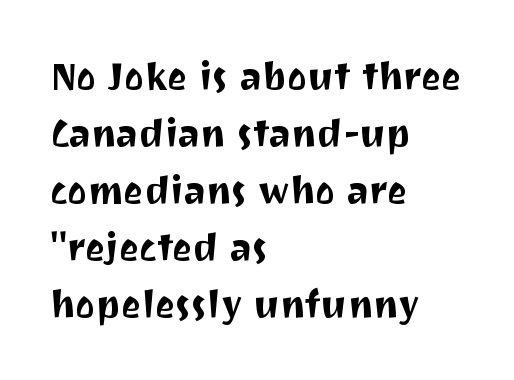
Q: Is the text italic (slanted)? A: No, it is upright.
Q: Is the typeface a serif or a sans-serif typeface? A: Sans-serif.
Q: Is the text underlined? A: No.
Q: How is the paragraph aligned? A: Left-aligned.
Q: Is the spacing between letters normal or unusually wide? A: Normal.
Q: Is the spacing between lines tight, normal or loose? A: Normal.
Q: Width (condensed, normal, or wide)? A: Normal.
Q: Stroke contrast? A: Medium.
Q: x-height? A: Medium.
Q: Monospaced? A: No.
